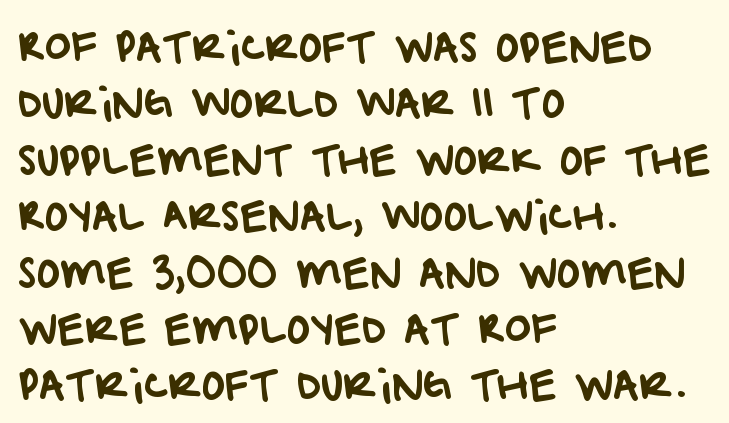
The image shows 40 px sans-serif type; set left-aligned, normal line spacing (1.41x), normal letter spacing, not underlined; low stroke contrast and a large x-height.
